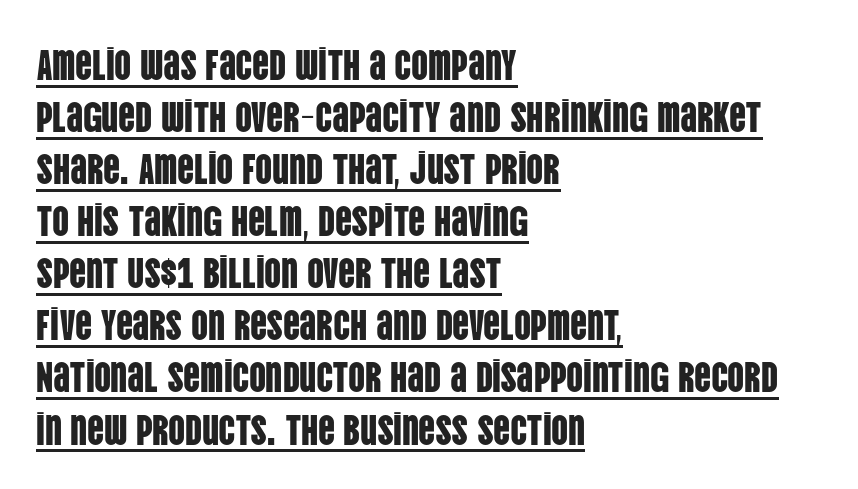
{"serif": "no", "italic": "no", "width": "condensed", "stroke_contrast": "low", "x_height": "large", "monospaced": "no", "underline": "yes", "align": "left", "line_spacing_ratio": 1.24, "letter_spacing": "normal", "letter_spacing_em": 0.0, "glyph_px": 42}
